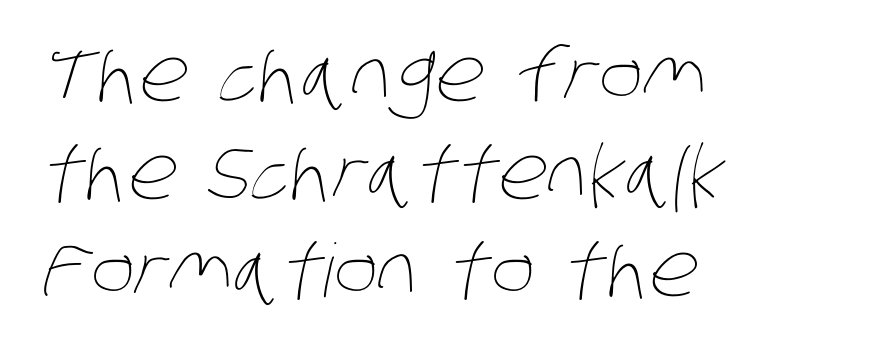
Q: Is the text bold? A: No.
Q: Is the text underlined? A: No.
Q: How is the paragraph aligned? A: Left-aligned.
Q: Is the spacing between letters normal or unusually wide? A: Normal.
Q: Is the spacing between lines tight, normal or loose? A: Normal.
Q: Width (condensed, normal, or wide)? A: Condensed.
Q: Stroke contrast? A: Low.
Q: x-height? A: Large.
Q: Monospaced? A: No.
